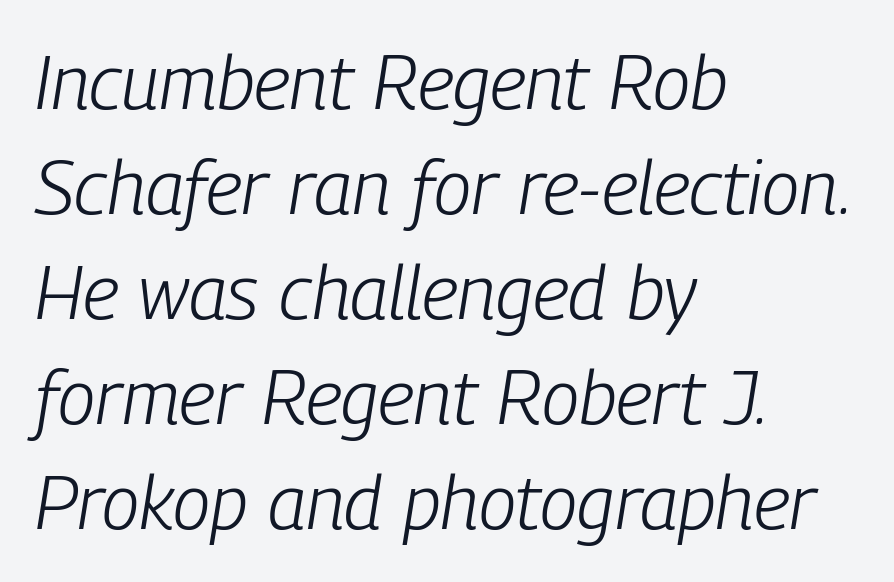
Is the type slanted? Yes — the strokes lean at a clear angle. The space between consecutive lines is moderate. Think of a printed novel: that variable character pitch is what you see here. Unmarked baselines from the first word to the last. Spacing between characters is what you'd get straight out of the box. Visually the block forms a straight wall on the left and a jagged coastline on the right.
